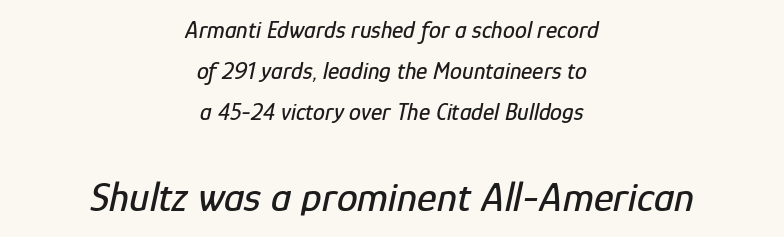
{"italic": "yes", "lean": "right", "slant_degrees": 12, "width": "condensed", "stroke_contrast": "low", "x_height": "medium", "monospaced": "no", "underline": "no", "align": "center", "line_spacing_ratio": 1.71, "letter_spacing": "normal", "letter_spacing_em": 0.0, "larger_block": "second", "size_ratio": 1.75, "glyph_px": 42}
